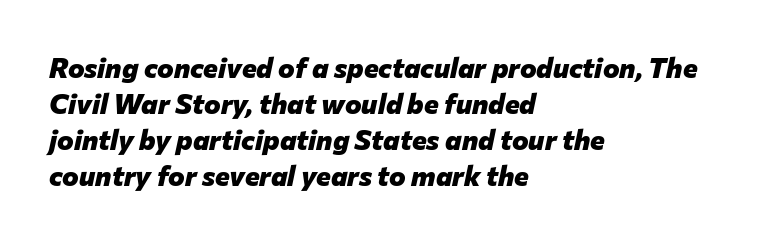
{"italic": "yes", "lean": "right", "slant_degrees": 12, "bold": "yes", "weight": "heavy", "width": "normal", "stroke_contrast": "low", "x_height": "medium", "monospaced": "no", "underline": "no", "align": "left", "line_spacing": "normal", "line_spacing_ratio": 1.28, "letter_spacing": "normal", "letter_spacing_em": 0.0, "glyph_px": 28}
